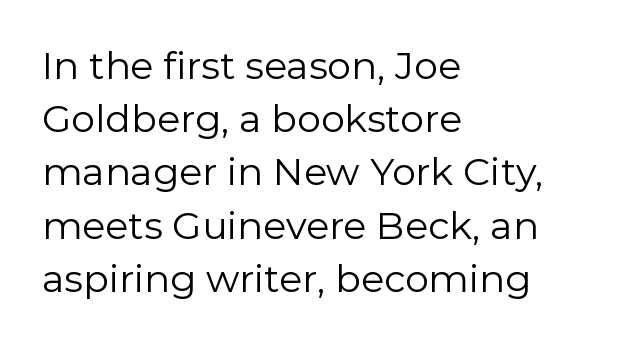
{"serif": "no", "italic": "no", "bold": "no", "weight": "regular", "width": "normal", "stroke_contrast": "low", "x_height": "medium", "monospaced": "no", "underline": "no", "align": "left", "line_spacing": "normal", "line_spacing_ratio": 1.4, "letter_spacing": "normal", "letter_spacing_em": 0.0, "glyph_px": 38}
